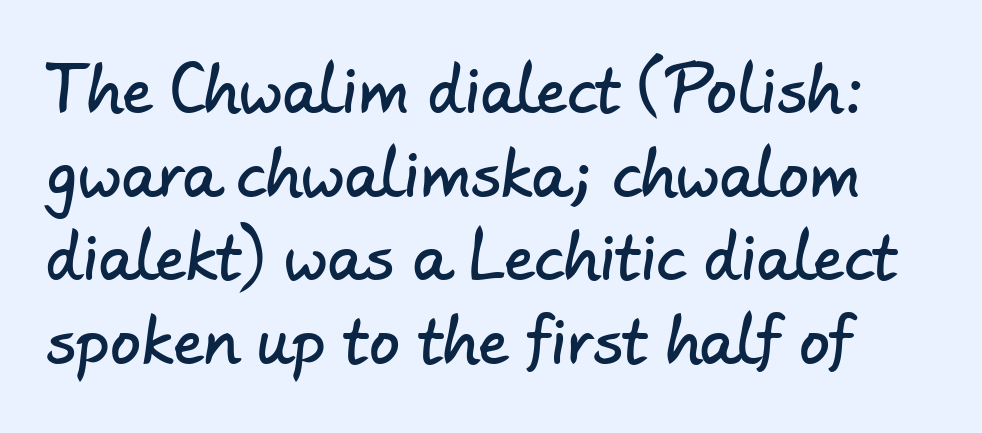
Q: Is the typeface a serif or a sans-serif typeface? A: Sans-serif.
Q: Is the text underlined? A: No.
Q: Is the spacing between letters normal or unusually wide? A: Normal.
Q: Is the spacing between lines tight, normal or loose? A: Normal.
Q: Width (condensed, normal, or wide)? A: Normal.
Q: Stroke contrast? A: Low.
Q: x-height? A: Small.
Q: Monospaced? A: No.
